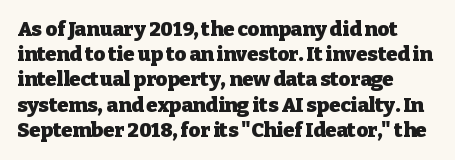
{"italic": "no", "bold": "yes", "underline": "no", "align": "left", "line_spacing": "normal", "line_spacing_ratio": 1.26, "letter_spacing": "normal", "letter_spacing_em": 0.0, "glyph_px": 20}
